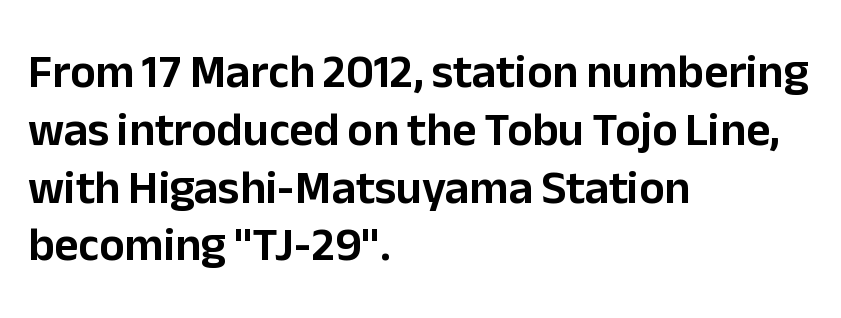
{"serif": "no", "italic": "no", "width": "normal", "stroke_contrast": "low", "x_height": "medium", "monospaced": "no", "underline": "no", "align": "left", "line_spacing_ratio": 1.23, "letter_spacing": "normal", "letter_spacing_em": 0.0, "glyph_px": 47}
